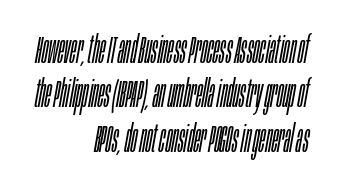
Each stroke keeps to a modest, everyday thickness or less. Caption: standard tracking, unaltered. Tall strokes in this sample are angled rather than plumb. Does the copy run flush right? Yes — the right margin is perfectly even. Here the designer chose a conventional face with non-uniform glyph widths. Beneath every word, the page is bare.
